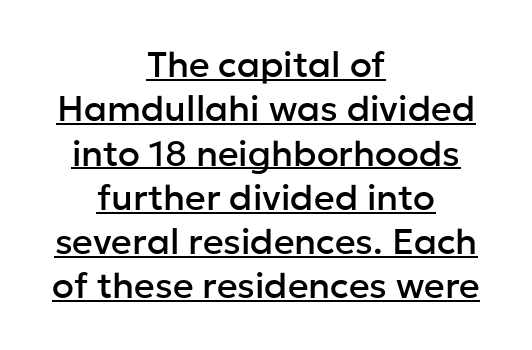
Short and long lines alike share a common midpoint. Note: no serifs on the glyphs. Looks like regular typesetting: each glyph gets only the width it needs. A rule runs beneath these lines of type. The tracking reads as untouched default to a designer's eye. Designer's note — italics off, roman on.
